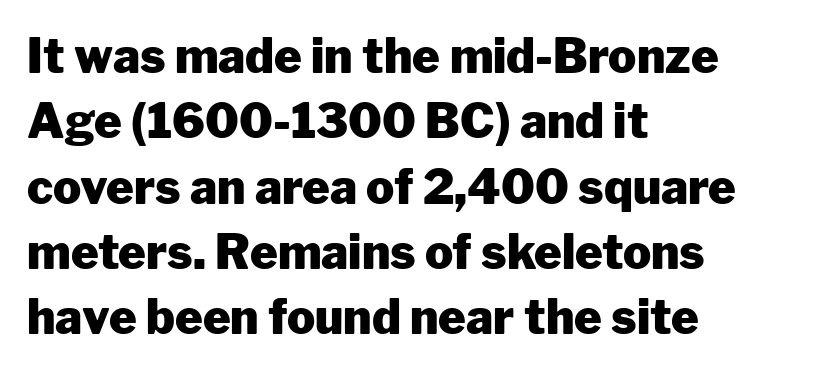
No word sits above an underline. Students, note that the glyphs here touch the page at normal intervals. Each line starts at the same left margin while the right side varies. The rendering shows plain stroke endings on the letterforms — a sans-serif design. Compared with typical paragraphs, the rows here are spaced about the same. I'd describe the lettering as bold — thick and assertive.
